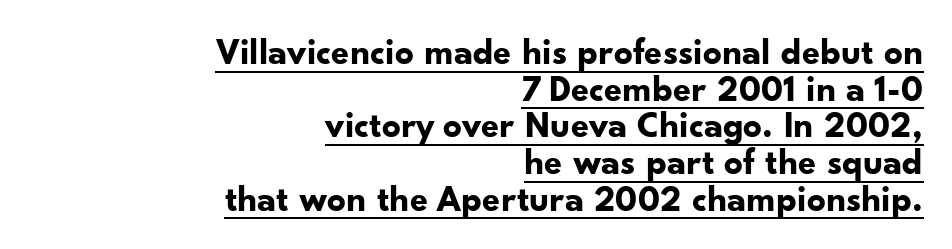
The image shows 37 px bold sans-serif type, upright; set right-aligned, tight line spacing (0.99x), normal letter spacing, underlined; low stroke contrast and a small x-height.
